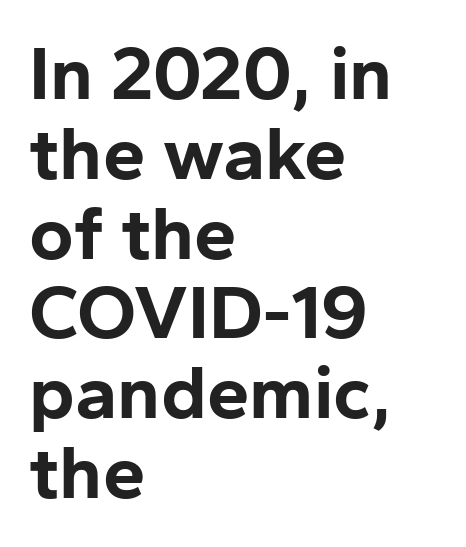
Unlike a traditional serif, this face leaves its strokes unadorned. You could not count columns in this text — the font is proportionally spaced. This rendering features lettering with no underline. The paragraph shown leans on its left margin. Look at the tracking — it's just the regular setting, nothing added.
